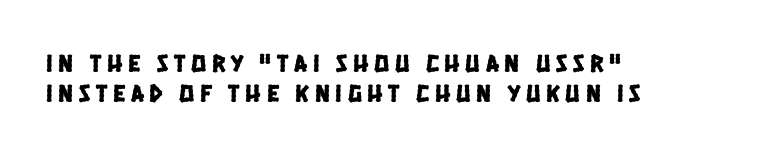
The image shows 25 px text type; set left-aligned, line spacing 1.22x, unusually wide letter spacing (+0.23 em), not underlined.
